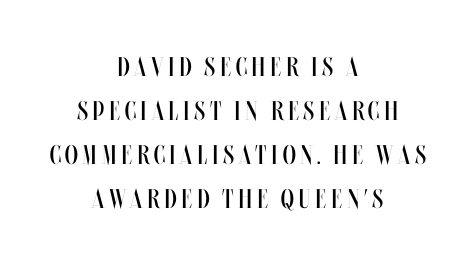
The image shows 27 px text type, upright; set centered, normal line spacing (1.63x), not underlined.
